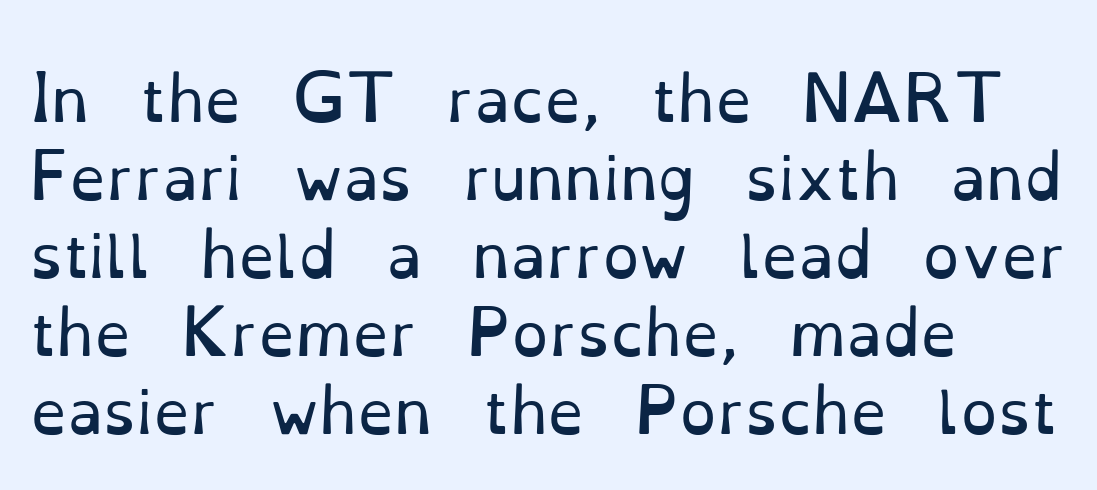
Q: Is the text bold? A: No.
Q: Is the text italic (slanted)? A: No, it is upright.
Q: Is the typeface a serif or a sans-serif typeface? A: Serif.
Q: Is the text underlined? A: No.
Q: How is the paragraph aligned? A: Left-aligned.
Q: Is the spacing between letters normal or unusually wide? A: Normal.
Q: Is the spacing between lines tight, normal or loose? A: Normal.
Q: Width (condensed, normal, or wide)? A: Normal.
Q: Stroke contrast? A: Low.
Q: x-height? A: Small.
Q: Monospaced? A: No.
